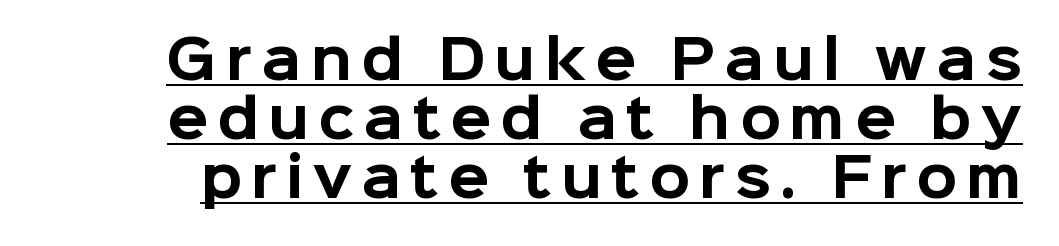
Q: Is the text bold? A: Yes.
Q: Is the text italic (slanted)? A: No, it is upright.
Q: Is the typeface a serif or a sans-serif typeface? A: Sans-serif.
Q: Is the text underlined? A: Yes.
Q: Is the spacing between lines tight, normal or loose? A: Tight.
Q: Width (condensed, normal, or wide)? A: Normal.
Q: Stroke contrast? A: Low.
Q: x-height? A: Medium.
Q: Monospaced? A: No.
